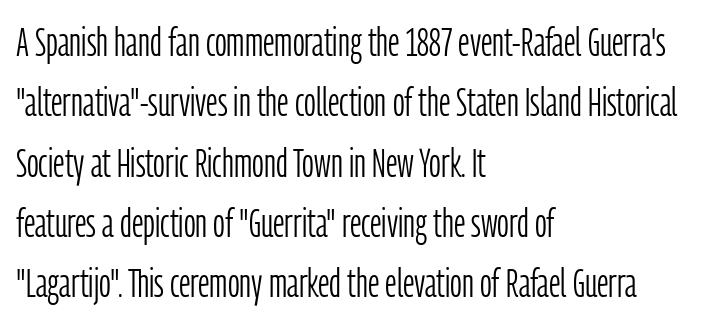
The typeface chosen for these lines omits serifs. Leftover space on each line is placed entirely after the last word. Is there any slant? The stems are plumb. The foot of each line stays bare and open. Weight: in the light-to-regular range. Horizontal bands of white between lines are of average thickness.
